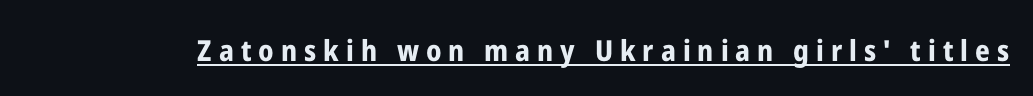
The image shows 29 px bold, condensed sans-serif type, upright; set unusually wide letter spacing (+0.24 em), underlined; low stroke contrast and a medium x-height.
